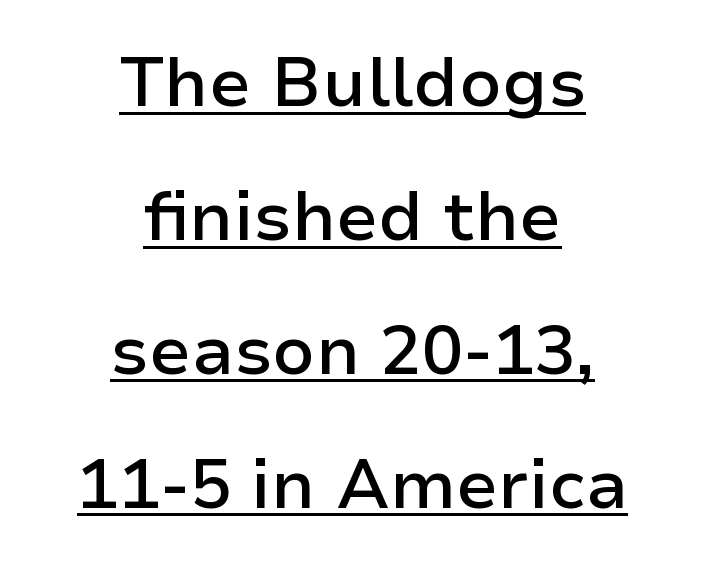
Look at the tracking — it's just the regular setting, nothing added. Its strokes are somewhat broadened, the hallmark of semibold type. It's the straight-up-and-down kind of type. The passage shown is typed in a proportional face where columns would drift. You can tell from the bare stems that sans-serif type was used. Line spacing here is loose.
